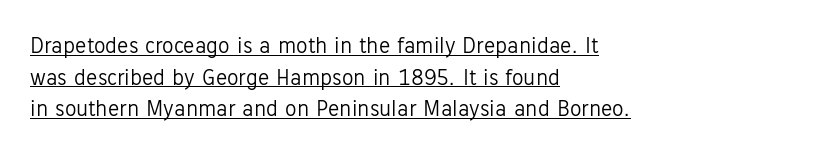
A roman cut, with each character standing at attention. Leading: standard. A continuous stroke trails under the words, as in a hyperlink. Between one letter and the next there's only the usual sliver of space. The characters are drawn with everyday or finer stroke widths. Left-aligned paragraph, ragged on the right.
